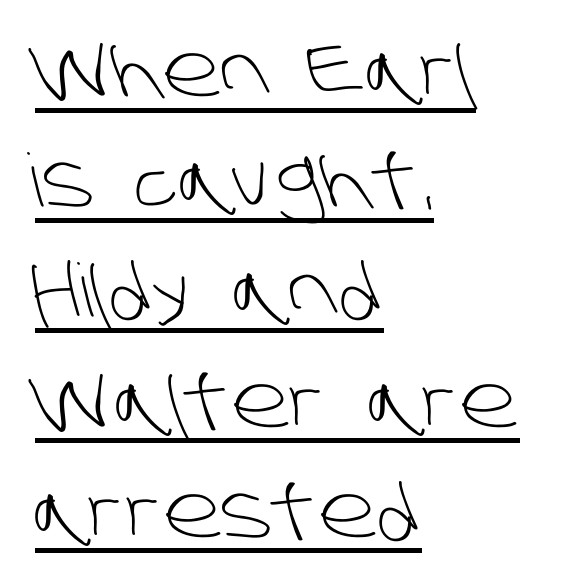
Horizontal alignment here is leftward, the default for most running prose. Is this a sans? Yes — the strokes have no serifs. Horizontal bands of white between lines are of average thickness. The glyphs are accompanied by a horizontal stroke just below them. Students, note that the glyphs here touch the page at normal intervals.
